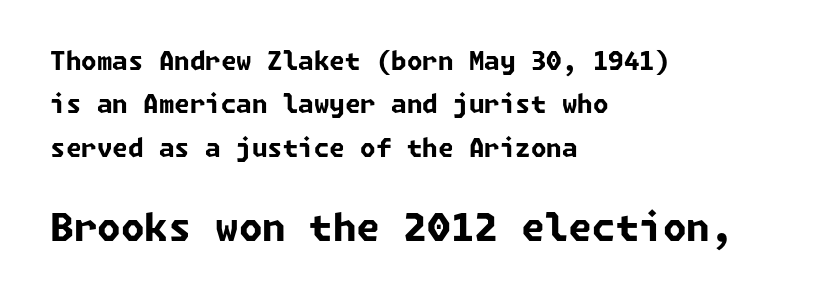
Underlining? Definitely not there. Heft: maximum for text — a bold. The passage shown has conventional tracking throughout. Letterform terminals end flat and unadorned throughout the passage.
